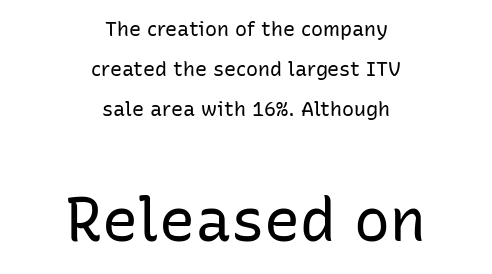
Q: Is the text bold? A: No.
Q: Is the text italic (slanted)? A: No, it is upright.
Q: Is the typeface a serif or a sans-serif typeface? A: Sans-serif.
Q: Is the text underlined? A: No.
Q: How is the paragraph aligned? A: Centered.
Q: Is the spacing between letters normal or unusually wide? A: Normal.
Q: Is the spacing between lines tight, normal or loose? A: Loose.
Q: Which block of text is set in a larger size, the first (top) or the second (bottom)? A: The second (bottom) one.
Q: Width (condensed, normal, or wide)? A: Normal.
Q: Stroke contrast? A: Low.
Q: x-height? A: Medium.
Q: Monospaced? A: No.
